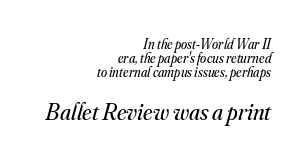
{"italic": "yes", "lean": "right", "slant_degrees": 16, "bold": "no", "underline": "no", "align": "right", "line_spacing": "tight", "line_spacing_ratio": 0.99, "letter_spacing": "normal", "letter_spacing_em": 0.0, "larger_block": "second", "size_ratio": 1.71, "glyph_px": 24}
